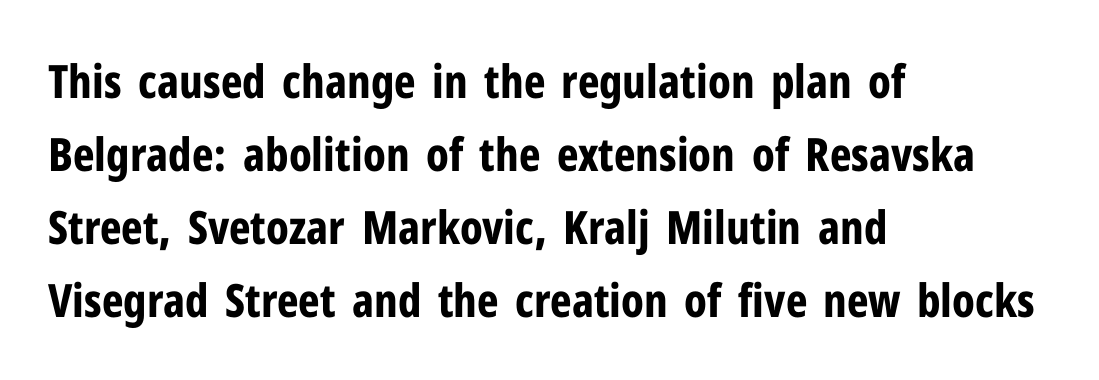
The image shows 46 px bold, condensed sans-serif type, upright; set left-aligned, normal line spacing (1.59x), normal letter spacing, not underlined; low stroke contrast and a medium x-height.
